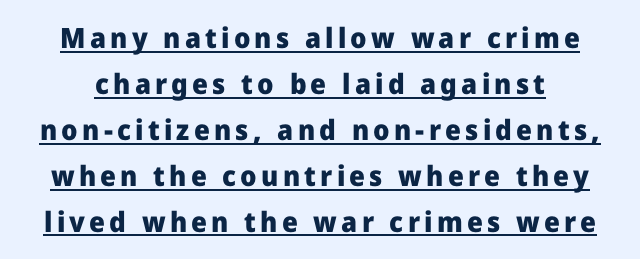
Q: Is the text bold? A: Yes.
Q: Is the text italic (slanted)? A: No, it is upright.
Q: Is the typeface a serif or a sans-serif typeface? A: Sans-serif.
Q: Is the text underlined? A: Yes.
Q: Is the spacing between lines tight, normal or loose? A: Normal.
Q: Width (condensed, normal, or wide)? A: Normal.
Q: Stroke contrast? A: Low.
Q: x-height? A: Medium.
Q: Monospaced? A: No.
